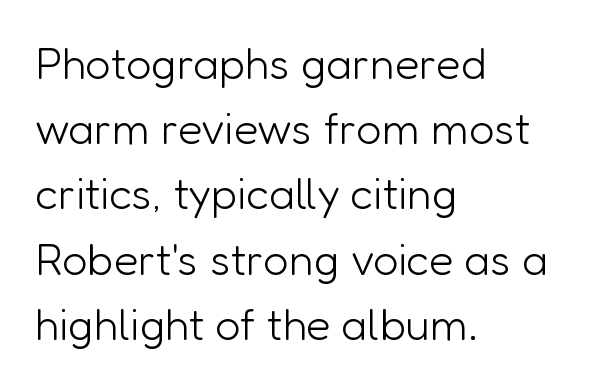
Q: Is the text bold? A: No.
Q: Is the text italic (slanted)? A: No, it is upright.
Q: Is the typeface a serif or a sans-serif typeface? A: Sans-serif.
Q: Is the text underlined? A: No.
Q: How is the paragraph aligned? A: Left-aligned.
Q: Is the spacing between letters normal or unusually wide? A: Normal.
Q: Is the spacing between lines tight, normal or loose? A: Normal.
Q: Width (condensed, normal, or wide)? A: Normal.
Q: Stroke contrast? A: Low.
Q: x-height? A: Medium.
Q: Monospaced? A: No.
